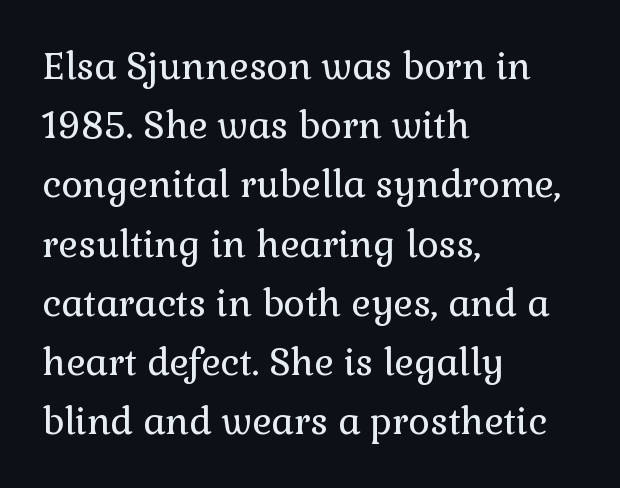
The setting favours the left margin, as ordinary paragraphs usually do. The words here are not underlined. Spacing verdict: proportional, widths tailored to each character. The letters stand straight up with perfectly vertical stems. If you measured baseline to baseline, you'd find a middling distance. The passage shown has conventional tracking throughout.
